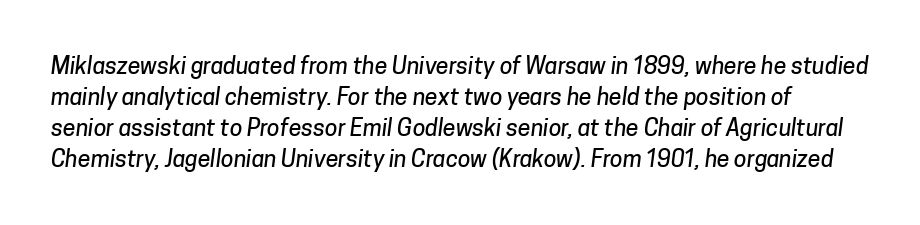
{"underline": "no", "line_spacing": "normal", "line_spacing_ratio": 1.35, "letter_spacing": "normal", "letter_spacing_em": 0.0, "glyph_px": 23}
